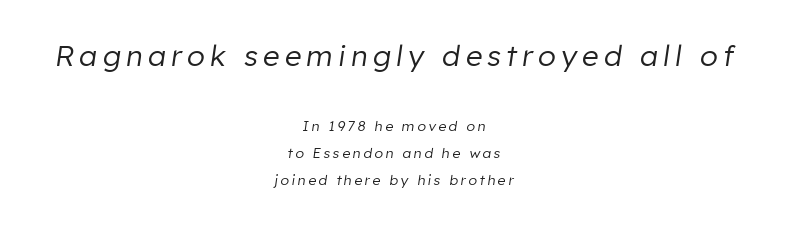
{"italic": "yes", "lean": "right", "slant_degrees": 8, "bold": "no", "weight": "regular", "width": "normal", "stroke_contrast": "low", "x_height": "medium", "monospaced": "no", "underline": "no", "align": "center", "line_spacing": "loose", "line_spacing_ratio": 1.95, "larger_block": "first", "size_ratio": 2.07, "glyph_px": 29}
